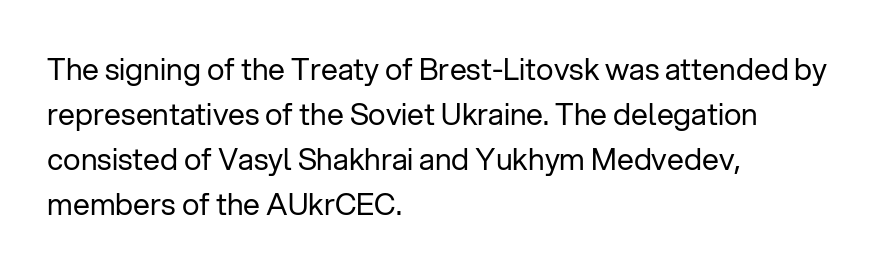
The image shows 30 px regular-weight sans-serif type, upright; set left-aligned, normal line spacing (1.5x), normal letter spacing, not underlined; low stroke contrast and a medium x-height.
